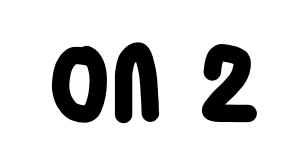
Q: Is the text bold? A: Yes.
Q: Is the typeface a serif or a sans-serif typeface? A: Sans-serif.
Q: Is the text underlined? A: No.
Q: Is the spacing between letters normal or unusually wide? A: Normal.
Q: Width (condensed, normal, or wide)? A: Condensed.
Q: Stroke contrast? A: Low.
Q: x-height? A: Large.
Q: Monospaced? A: No.
